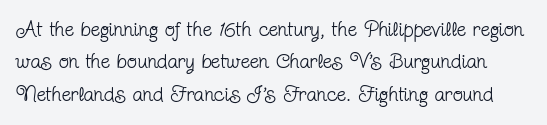
The image shows 21 px text type, upright; set normal line spacing (1.54x), normal letter spacing, not underlined.
